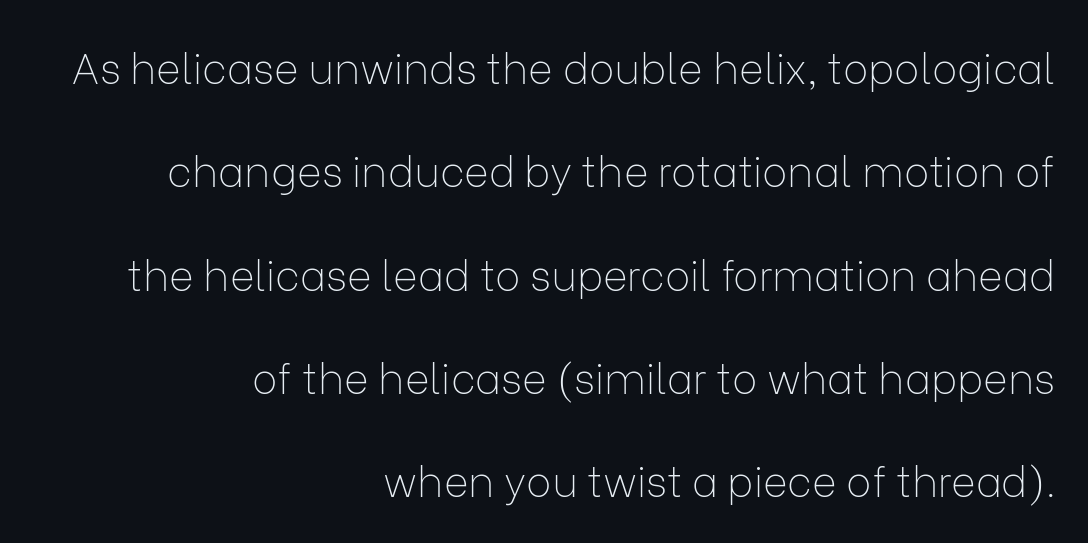
{"serif": "no", "italic": "no", "bold": "no", "weight": "thin", "width": "normal", "stroke_contrast": "low", "x_height": "medium", "monospaced": "no", "underline": "no", "align": "right", "line_spacing": "loose", "line_spacing_ratio": 2.46, "letter_spacing": "normal", "letter_spacing_em": 0.0, "glyph_px": 42}
